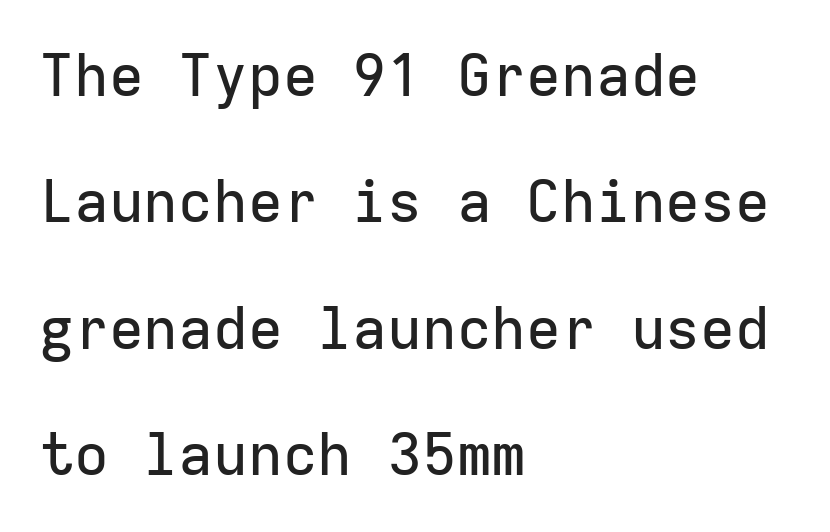
Leading is clearly above the norm, producing a sparse column. Ascenders rise straight up at ninety degrees. This sample has the even, mechanical cadence of fixed-width lettering. The letterforms sit shoulder to shoulder at normal distance. This rendering employs a face without finishing strokes, i.e., a sans-serif.
